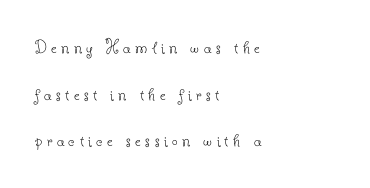
Q: Is the text bold? A: No.
Q: Is the text italic (slanted)? A: No, it is upright.
Q: Is the text underlined? A: No.
Q: How is the paragraph aligned? A: Left-aligned.
Q: Is the spacing between letters normal or unusually wide? A: Unusually wide.
Q: Is the spacing between lines tight, normal or loose? A: Loose.
